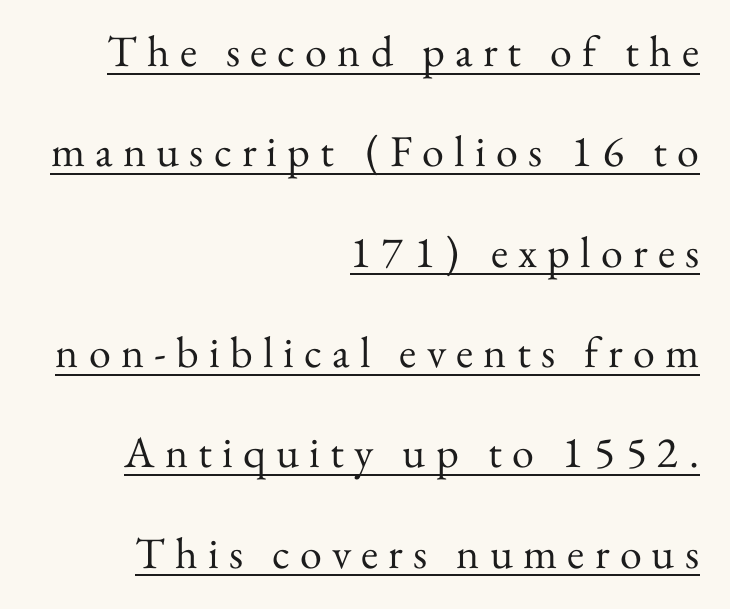
Q: Is the text bold? A: No.
Q: Is the text italic (slanted)? A: No, it is upright.
Q: Is the typeface a serif or a sans-serif typeface? A: Serif.
Q: Is the text underlined? A: Yes.
Q: How is the paragraph aligned? A: Right-aligned.
Q: Is the spacing between letters normal or unusually wide? A: Unusually wide.
Q: Is the spacing between lines tight, normal or loose? A: Loose.
Q: Width (condensed, normal, or wide)? A: Normal.
Q: Stroke contrast? A: Medium.
Q: x-height? A: Small.
Q: Monospaced? A: No.
